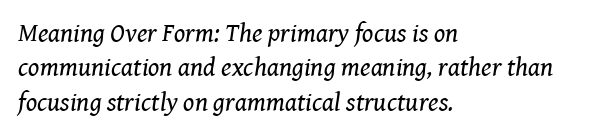
{"italic": "yes", "lean": "right", "slant_degrees": 8, "bold": "no", "underline": "no", "align": "left", "line_spacing": "normal", "line_spacing_ratio": 1.32, "letter_spacing": "normal", "letter_spacing_em": 0.0, "glyph_px": 26}
